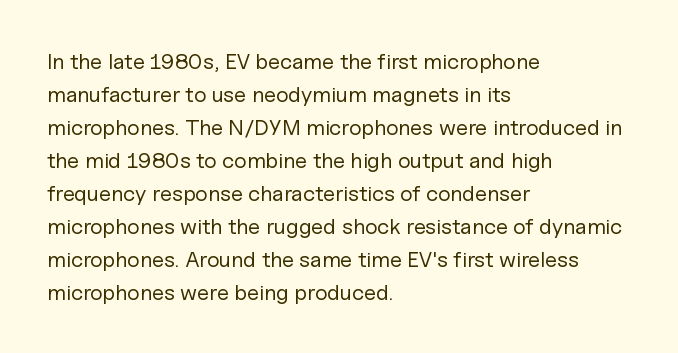
{"italic": "no", "bold": "no", "underline": "no", "align": "left", "line_spacing": "normal", "line_spacing_ratio": 1.5, "letter_spacing": "normal", "letter_spacing_em": 0.0, "glyph_px": 22}
